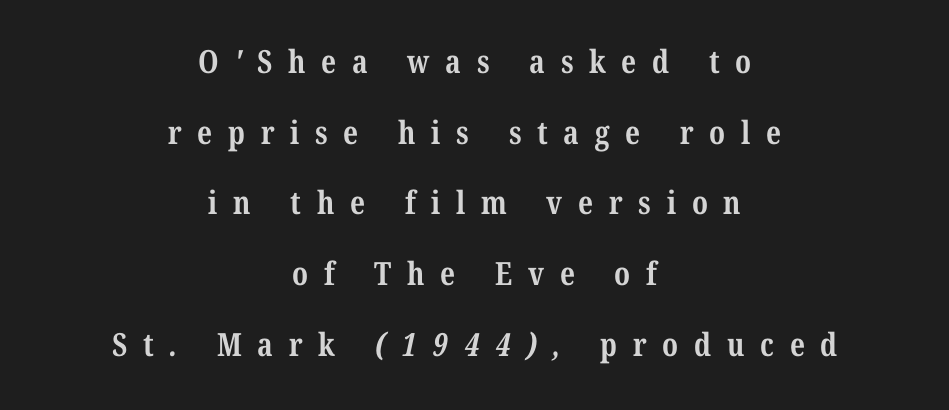
{"serif": "yes", "bold": "yes", "weight": "bold", "width": "condensed", "stroke_contrast": "medium", "x_height": "medium", "monospaced": "no", "underline": "no", "align": "center", "line_spacing": "loose", "line_spacing_ratio": 2.21, "letter_spacing": "wide", "letter_spacing_em": 0.49, "glyph_px": 32}
